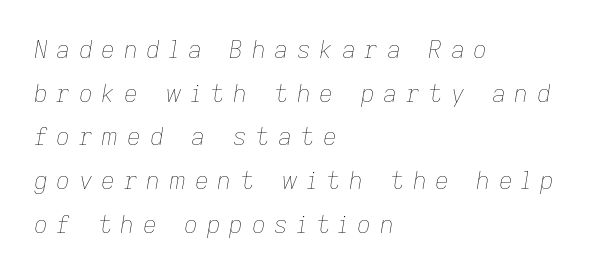
Q: Is the text bold? A: No.
Q: Is the text italic (slanted)? A: Yes, it leans right by about 9 degrees.
Q: Is the text underlined? A: No.
Q: How is the paragraph aligned? A: Left-aligned.
Q: Is the spacing between letters normal or unusually wide? A: Unusually wide.
